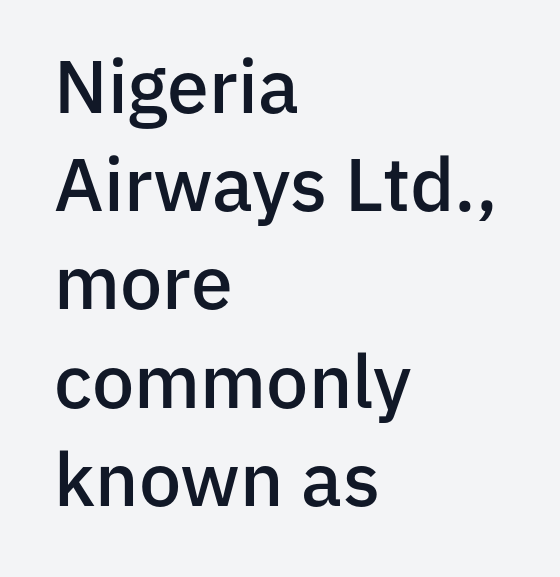
Q: Is the text bold? A: Semi-bold.
Q: Is the text italic (slanted)? A: No, it is upright.
Q: Is the typeface a serif or a sans-serif typeface? A: Sans-serif.
Q: Is the text underlined? A: No.
Q: How is the paragraph aligned? A: Left-aligned.
Q: Is the spacing between letters normal or unusually wide? A: Normal.
Q: Is the spacing between lines tight, normal or loose? A: Normal.
Q: Width (condensed, normal, or wide)? A: Normal.
Q: Stroke contrast? A: Low.
Q: x-height? A: Medium.
Q: Monospaced? A: No.
